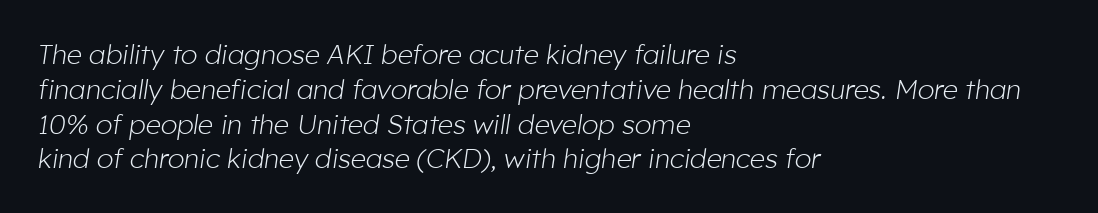
Q: Is the text bold? A: No.
Q: Is the text italic (slanted)? A: Yes, it leans right by about 8 degrees.
Q: Is the text underlined? A: No.
Q: How is the paragraph aligned? A: Left-aligned.
Q: Is the spacing between letters normal or unusually wide? A: Normal.
Q: Is the spacing between lines tight, normal or loose? A: Normal.
